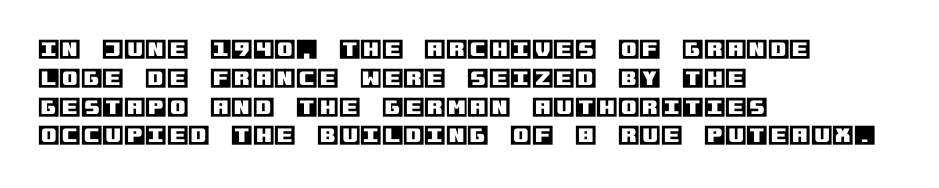
{"italic": "no", "underline": "no", "align": "left", "line_spacing": "normal", "line_spacing_ratio": 1.31, "letter_spacing": "normal", "letter_spacing_em": 0.0, "glyph_px": 22}
